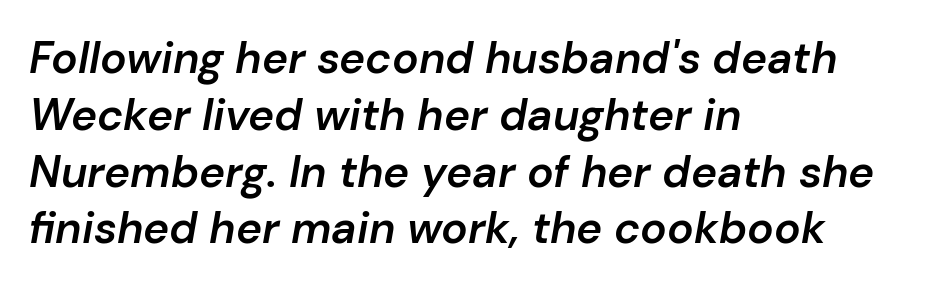
The image shows 44 px semibold type, italic (leaning right); set left-aligned, normal line spacing (1.29x), normal letter spacing, not underlined; low stroke contrast and a medium x-height.
